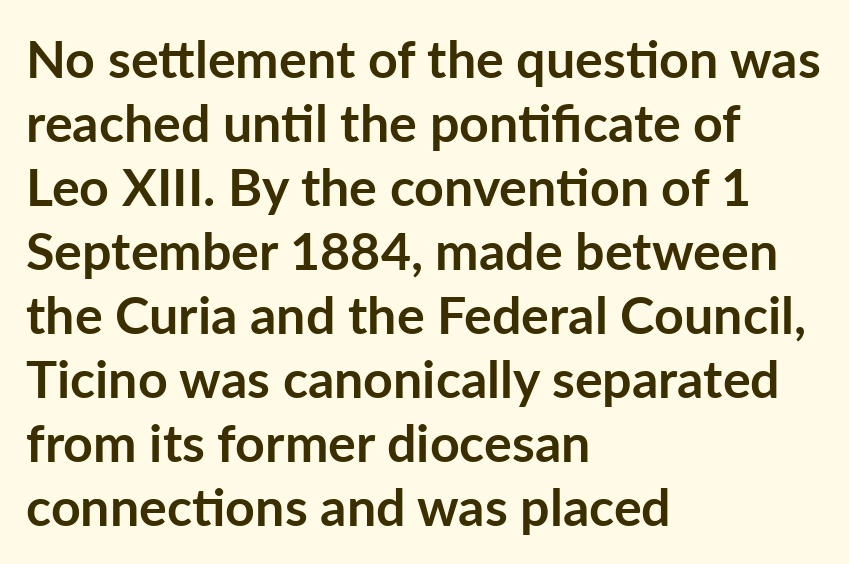
{"serif": "no", "italic": "no", "bold": "yes", "weight": "semibold", "width": "normal", "stroke_contrast": "low", "x_height": "medium", "monospaced": "no", "underline": "no", "align": "left", "line_spacing_ratio": 1.23, "letter_spacing": "normal", "letter_spacing_em": 0.0, "glyph_px": 52}
